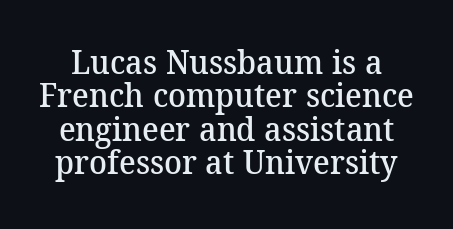
The image shows 33 px semibold serif type; set tight line spacing (1.01x), normal letter spacing, not underlined; medium stroke contrast and a medium x-height.
